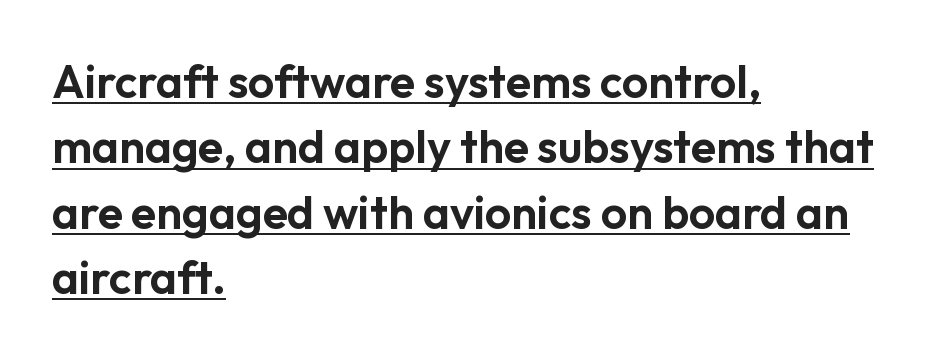
The rendering uses a moderate line-height, typical for paragraphs. Do the characters align in a grid? No, the font is proportional. Line beginnings align vertically; line endings do not. You could call the tracking neutral — neither tight nor loose. Posture: upright roman.
